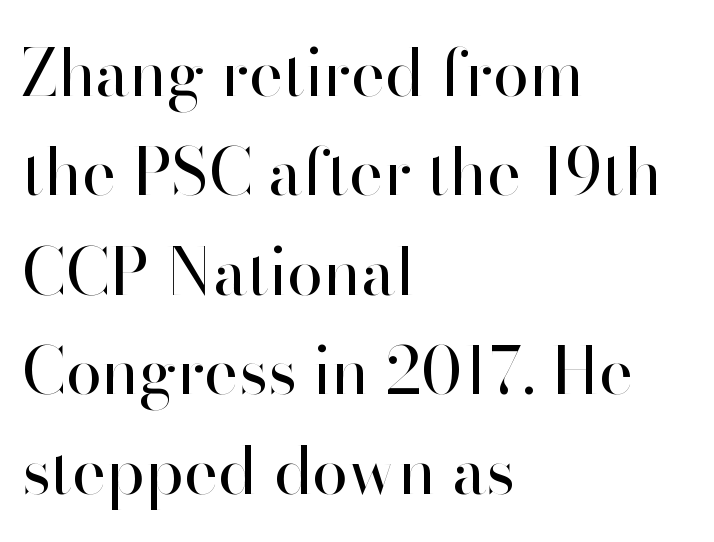
Vertical strokes here are truly vertical. The line texture is even and compact thanks to regular tracking. Stem width sits at or under what a default text font uses. Honestly, the row spacing looks completely unremarkable. The paragraph shown leans on its left margin.
